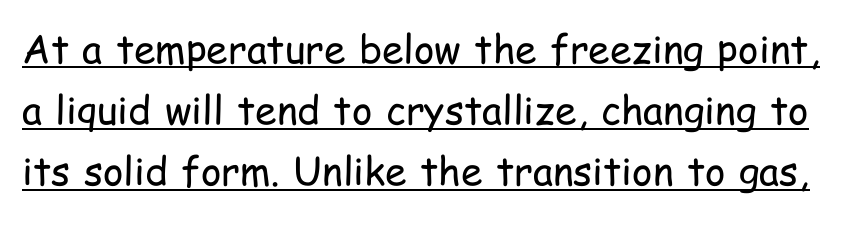
{"serif": "no", "italic": "no", "bold": "no", "weight": "regular", "width": "condensed", "stroke_contrast": "low", "x_height": "medium", "monospaced": "no", "underline": "yes", "line_spacing": "normal", "line_spacing_ratio": 1.57, "letter_spacing": "normal", "letter_spacing_em": 0.0, "glyph_px": 39}
